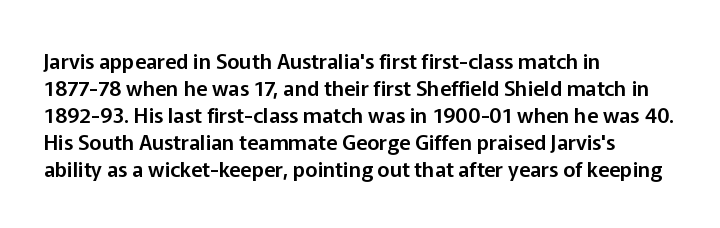
The image shows 21 px text type, upright; set left-aligned, normal line spacing (1.28x), normal letter spacing, not underlined.
